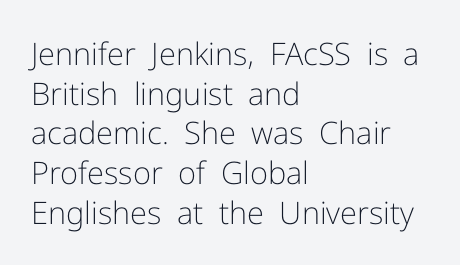
Unbolded letterforms with no extra heft. Each line starts at the same left margin while the right side varies. Line spacing here is normal. Stroke terminals: plain, sans-serif.
